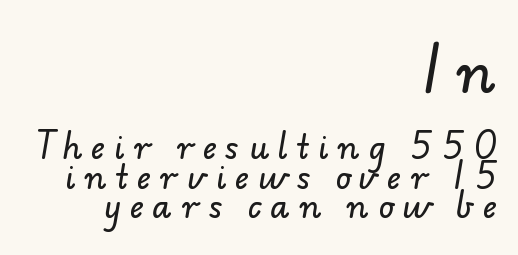
Q: Is the typeface a serif or a sans-serif typeface? A: Sans-serif.
Q: Is the text underlined? A: No.
Q: How is the paragraph aligned? A: Right-aligned.
Q: Is the spacing between letters normal or unusually wide? A: Unusually wide.
Q: Is the spacing between lines tight, normal or loose? A: Tight.
Q: Which block of text is set in a larger size, the first (top) or the second (bottom)? A: The first (top) one.
Q: Width (condensed, normal, or wide)? A: Normal.
Q: Stroke contrast? A: Low.
Q: x-height? A: Small.
Q: Monospaced? A: No.
